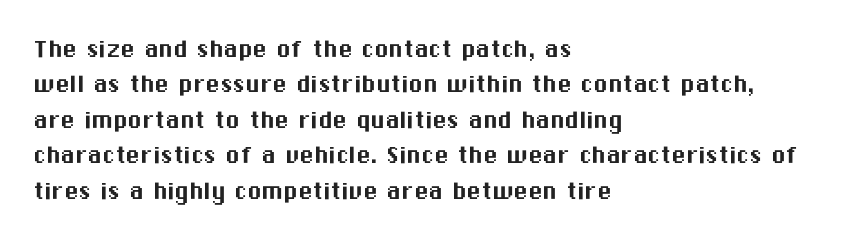
The typography opts for an upright posture over an oblique one. Looks like regular typesetting: each glyph gets only the width it needs. Caption: multi-line text, flush left, ragged right. A typesetter would call this zero additional tracking. The space beneath each line is pristine and unruled.
